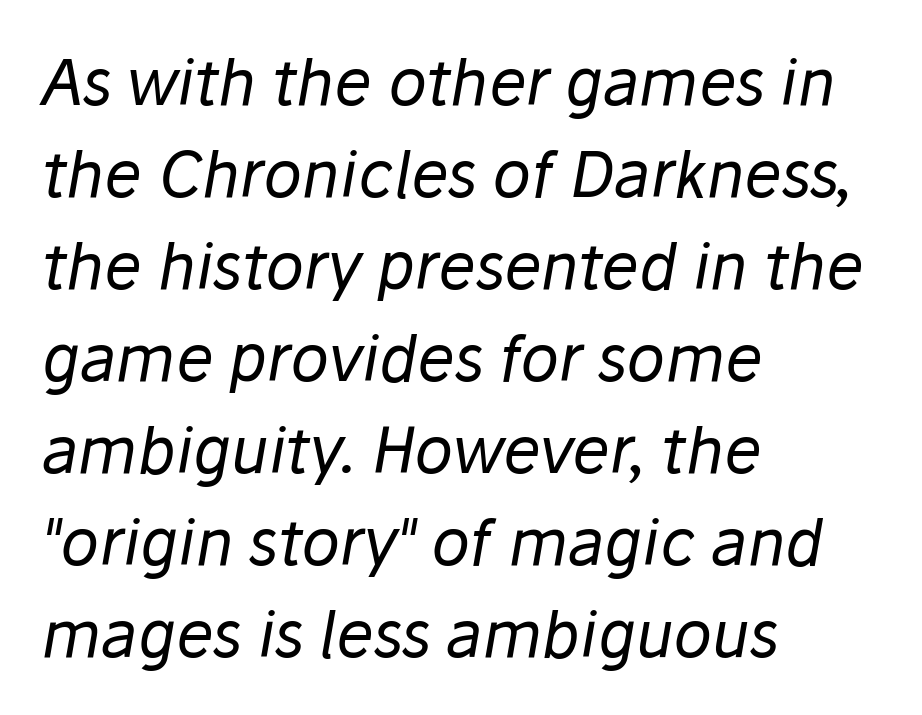
The image shows 63 px regular-weight type, italic (leaning right); set left-aligned, normal line spacing (1.46x), normal letter spacing, not underlined; low stroke contrast and a medium x-height.
